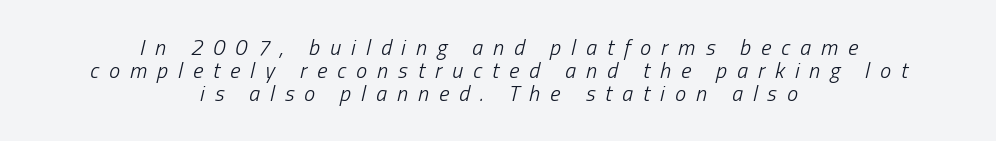
The image shows 22 px text type, italic (leaning right); set centered, tight line spacing (1.05x), unusually wide letter spacing (+0.46 em), not underlined.
